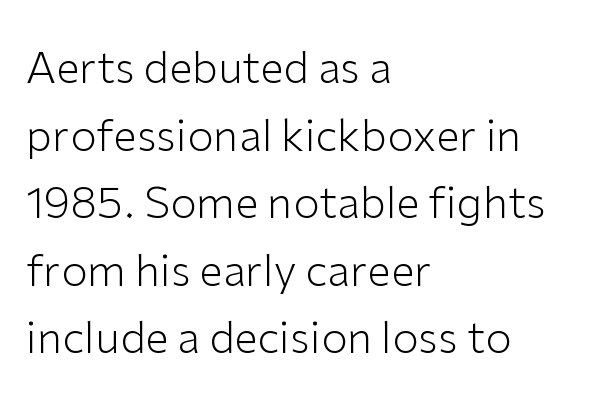
{"serif": "no", "italic": "no", "bold": "no", "weight": "light", "width": "normal", "stroke_contrast": "low", "x_height": "medium", "monospaced": "no", "underline": "no", "align": "left", "line_spacing": "normal", "line_spacing_ratio": 1.57, "letter_spacing": "normal", "letter_spacing_em": 0.0, "glyph_px": 43}
